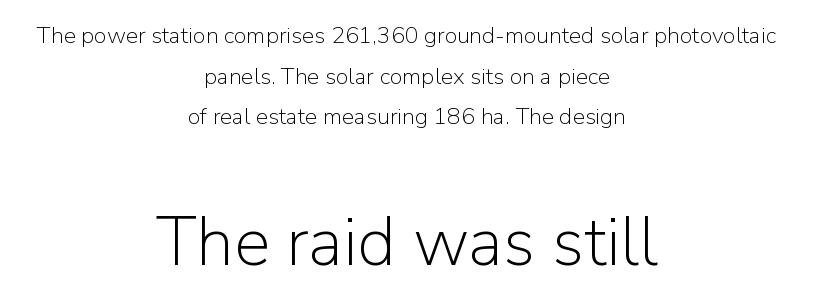
The image shows 68 px light sans-serif type, upright; set centered, line spacing 1.77x, normal letter spacing, not underlined; the second (bottom) block is 2.96x larger; low stroke contrast and a medium x-height.
